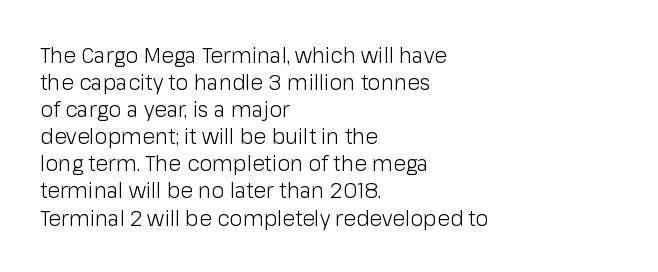
The passage shown is not underscored anywhere. Summary of vertical rhythm: regular, with standard interline spacing. The rag falls on the right side of this text block. Notice how the stems are strictly vertical — no italics here. Vertical stems look standard width or narrower in stroke.
